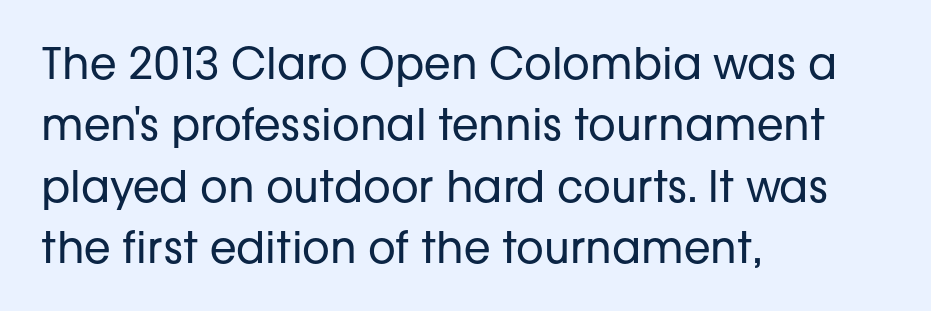
Q: Is the text bold? A: No.
Q: Is the text italic (slanted)? A: No, it is upright.
Q: Is the typeface a serif or a sans-serif typeface? A: Sans-serif.
Q: Is the text underlined? A: No.
Q: How is the paragraph aligned? A: Left-aligned.
Q: Is the spacing between letters normal or unusually wide? A: Normal.
Q: Is the spacing between lines tight, normal or loose? A: Normal.
Q: Width (condensed, normal, or wide)? A: Normal.
Q: Stroke contrast? A: Low.
Q: x-height? A: Medium.
Q: Monospaced? A: No.
